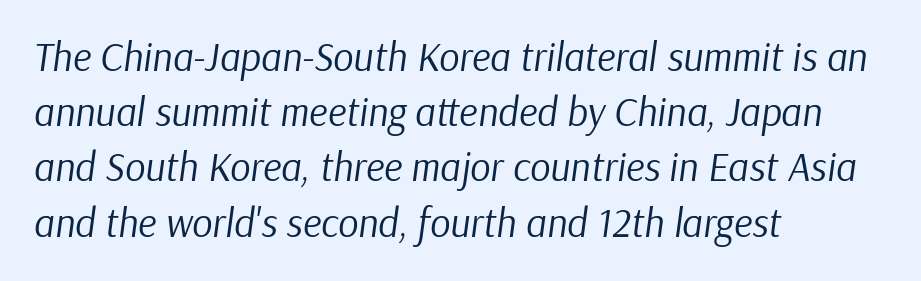
Q: Is the text bold? A: No.
Q: Is the text italic (slanted)? A: Yes, it leans right by about 9 degrees.
Q: Is the text underlined? A: No.
Q: How is the paragraph aligned? A: Left-aligned.
Q: Is the spacing between letters normal or unusually wide? A: Normal.
Q: Is the spacing between lines tight, normal or loose? A: Normal.
Q: Width (condensed, normal, or wide)? A: Normal.
Q: Stroke contrast? A: Low.
Q: x-height? A: Medium.
Q: Monospaced? A: No.
